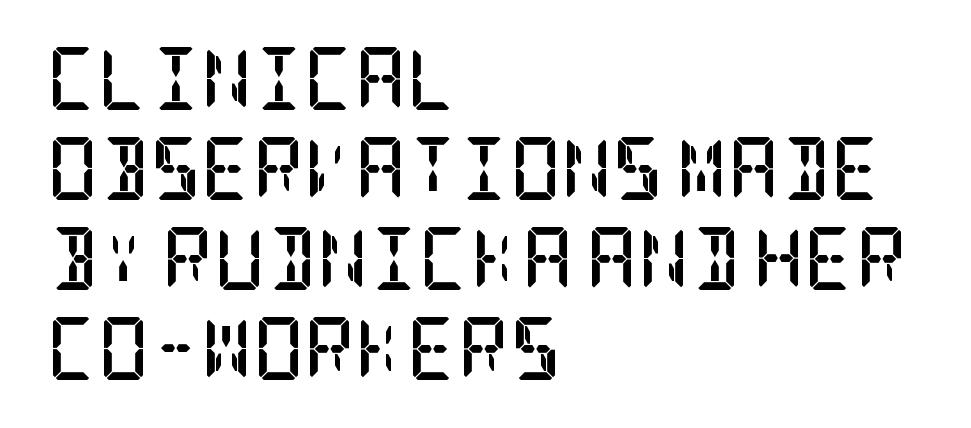
Font category for this specimen: serif. Teacher's note: observe the even left margin — that is flush-left alignment. A typesetter would mark this as roman, not italic. You'd pick this weight for a headline — it's a proper bold.
